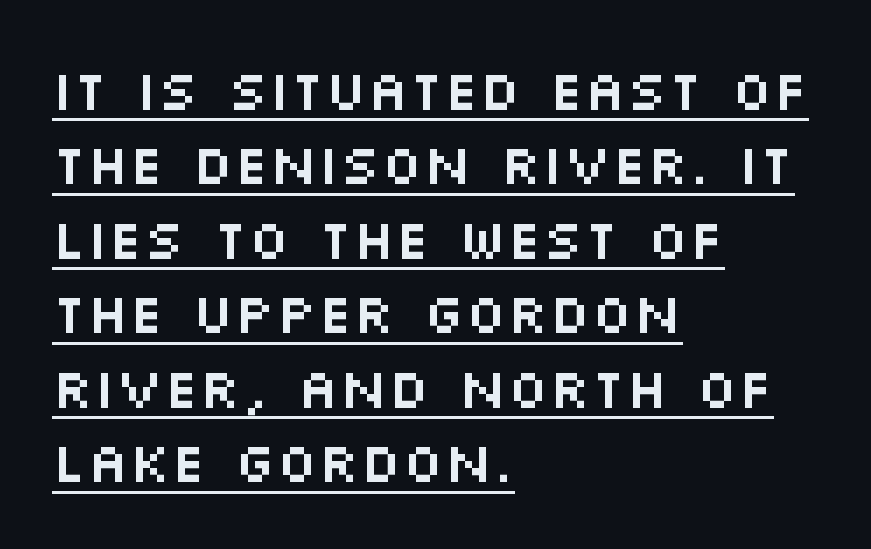
The image shows 56 px wide sans-serif type, upright; set left-aligned, normal line spacing (1.33x), normal letter spacing, underlined; medium stroke contrast and a large x-height.
